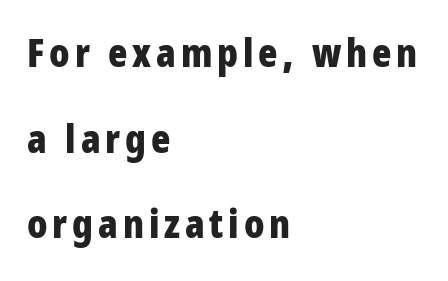
Q: Is the text bold? A: Yes.
Q: Is the text italic (slanted)? A: No, it is upright.
Q: Is the typeface a serif or a sans-serif typeface? A: Sans-serif.
Q: Is the text underlined? A: No.
Q: How is the paragraph aligned? A: Left-aligned.
Q: Is the spacing between lines tight, normal or loose? A: Loose.
Q: Width (condensed, normal, or wide)? A: Condensed.
Q: Stroke contrast? A: Low.
Q: x-height? A: Large.
Q: Monospaced? A: No.
